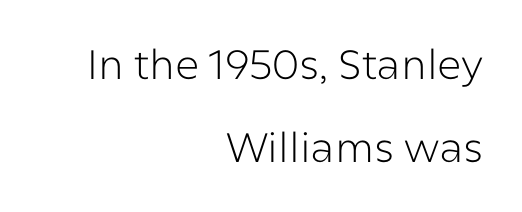
{"serif": "no", "italic": "no", "bold": "no", "weight": "light", "width": "normal", "stroke_contrast": "low", "x_height": "medium", "monospaced": "no", "underline": "no", "align": "right", "line_spacing": "loose", "line_spacing_ratio": 2.02, "letter_spacing": "normal", "letter_spacing_em": 0.0, "glyph_px": 41}
